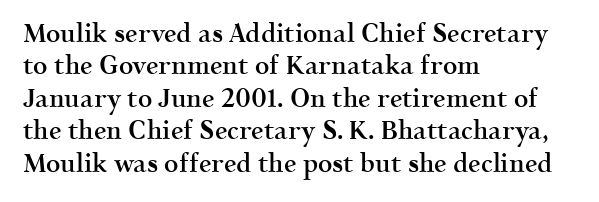
The image shows 25 px text type, upright; set left-aligned, normal line spacing (1.3x), normal letter spacing, not underlined.
